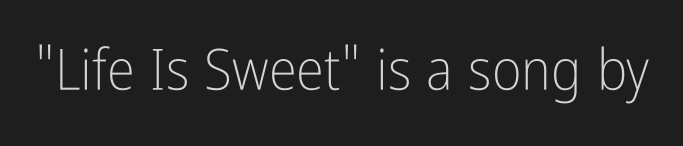
The image shows 57 px light, condensed sans-serif type, upright; set normal letter spacing, not underlined; low stroke contrast and a medium x-height.
